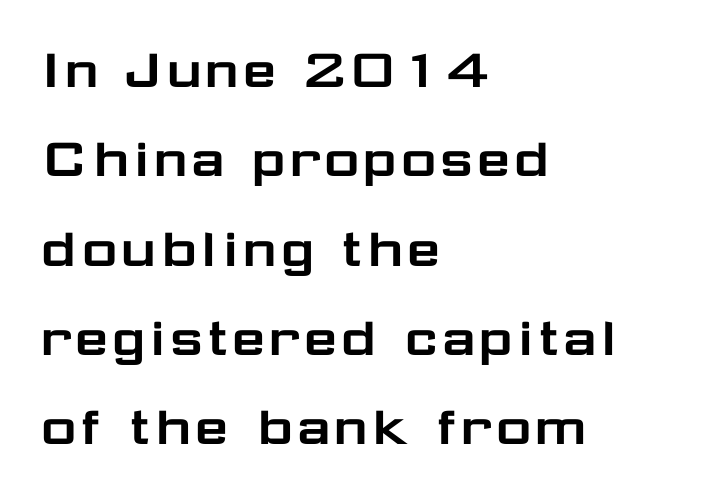
{"serif": "no", "italic": "no", "width": "wide", "stroke_contrast": "low", "x_height": "medium", "monospaced": "no", "underline": "no", "align": "left", "line_spacing": "normal", "line_spacing_ratio": 1.44, "letter_spacing": "normal", "letter_spacing_em": 0.0, "glyph_px": 62}
